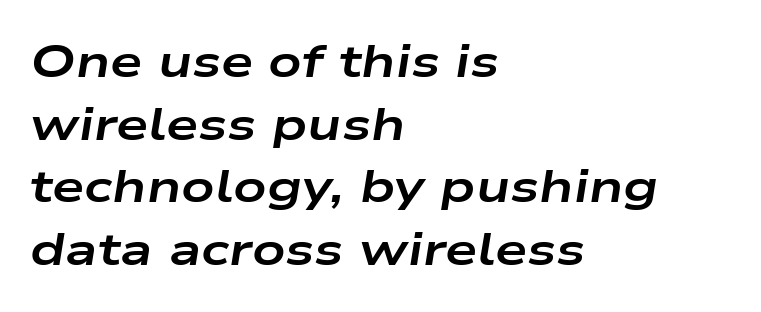
Q: Is the text bold? A: Yes.
Q: Is the text italic (slanted)? A: Yes, it leans right by about 9 degrees.
Q: Is the text underlined? A: No.
Q: How is the paragraph aligned? A: Left-aligned.
Q: Is the spacing between letters normal or unusually wide? A: Normal.
Q: Is the spacing between lines tight, normal or loose? A: Normal.
Q: Width (condensed, normal, or wide)? A: Wide.
Q: Stroke contrast? A: Low.
Q: x-height? A: Medium.
Q: Monospaced? A: No.
